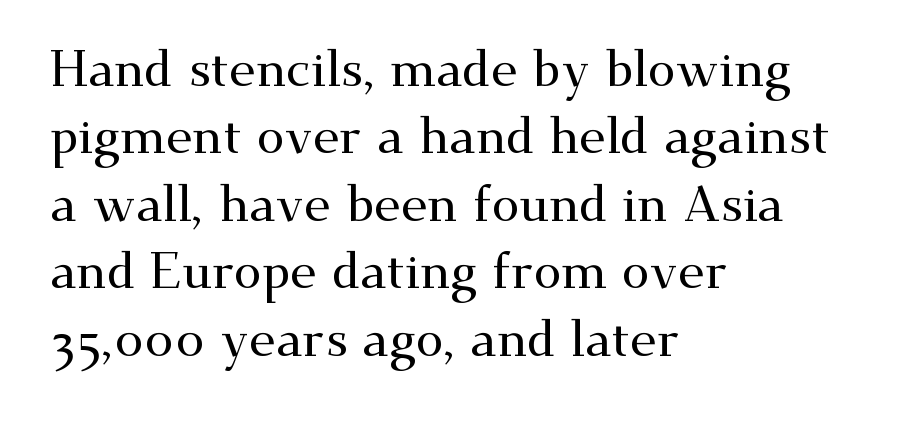
Horizontally, the lines are justified to the leading edge only. Glyph-to-glyph distance matches everyday printed text. This rendering features lettering with no underline. A typesetter would label this face a serif. Each letter keeps its own natural width here, so spacing adapts to shape. Is there any slant? The stems are plumb.
